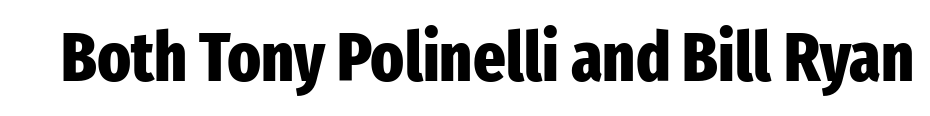
{"serif": "no", "italic": "no", "bold": "yes", "weight": "heavy", "width": "condensed", "stroke_contrast": "low", "x_height": "medium", "monospaced": "no", "underline": "no", "letter_spacing": "normal", "letter_spacing_em": 0.0, "glyph_px": 69}
